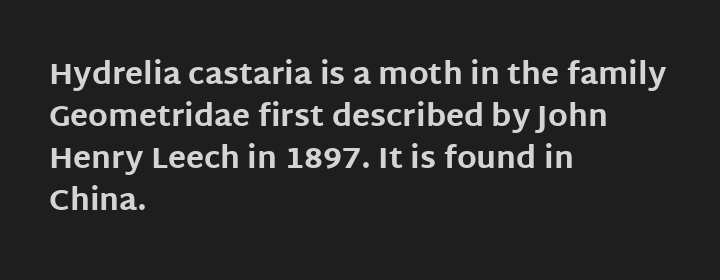
Italic: no, the glyphs are upright roman. This is sans-serif lettering, the kind often seen on screens and signage. Letters rest on an invisible, unmarked baseline. Interline gaps are of average width in this sample. Strong, thick strokes mark this as bold type. The compositor pushed each line to the left boundary.
